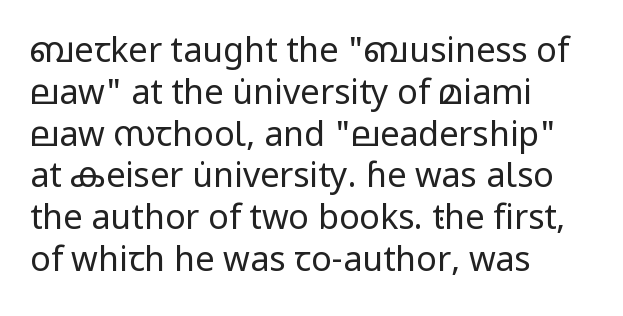
{"serif": "no", "italic": "no", "bold": "no", "weight": "regular", "width": "normal", "stroke_contrast": "low", "x_height": "medium", "monospaced": "no", "underline": "no", "align": "left", "line_spacing_ratio": 1.23, "letter_spacing": "normal", "letter_spacing_em": 0.0, "glyph_px": 34}
